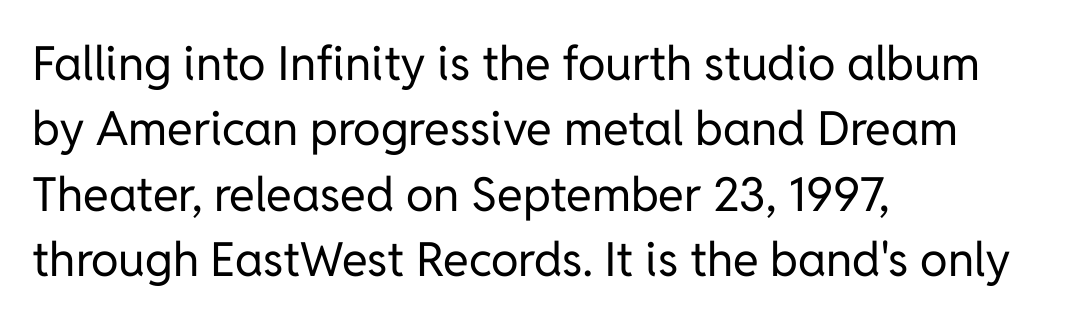
{"serif": "no", "italic": "no", "bold": "no", "weight": "regular", "width": "normal", "stroke_contrast": "low", "x_height": "medium", "monospaced": "no", "underline": "no", "align": "left", "line_spacing": "normal", "line_spacing_ratio": 1.39, "letter_spacing": "normal", "letter_spacing_em": 0.0, "glyph_px": 47}
